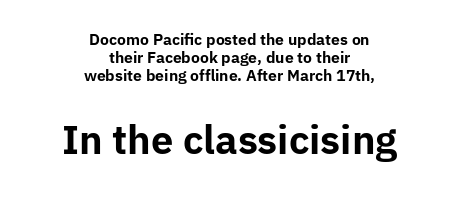
The passage shown is typed in a proportional face where columns would drift. What kind of face is this? One without serifs — a sans. The rendering enlarges the type as you move from the upper chunk to the lower. The specimen reads as upright at a glance.
